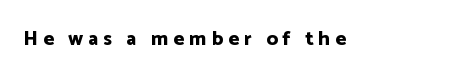
{"italic": "no", "bold": "yes", "underline": "no", "letter_spacing": "wide", "letter_spacing_em": 0.25, "glyph_px": 20}
